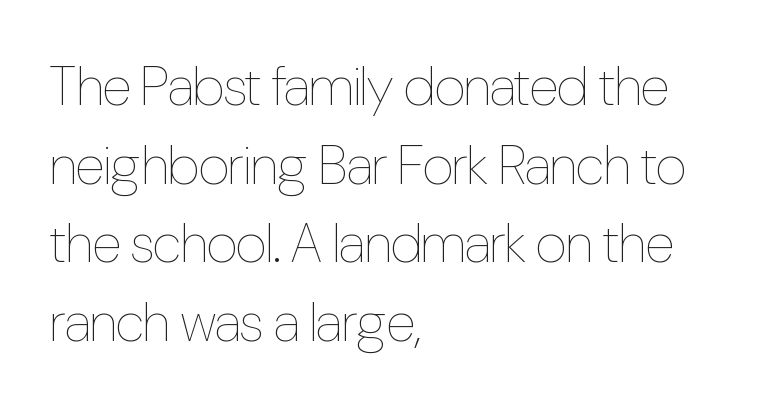
The image shows 55 px thin, condensed type, upright; set left-aligned, normal line spacing (1.43x), normal letter spacing, not underlined; low stroke contrast and a medium x-height.
